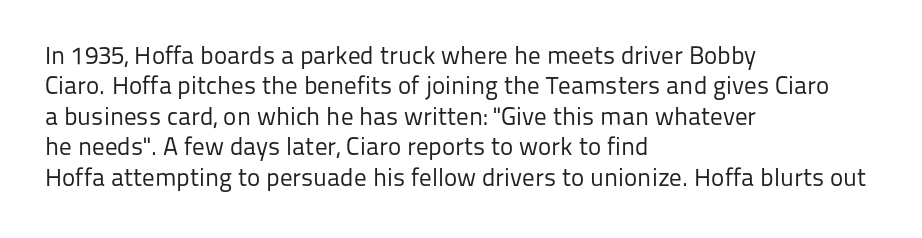
The image shows 25 px text type, upright; set left-aligned, line spacing 1.22x, normal letter spacing, not underlined.
